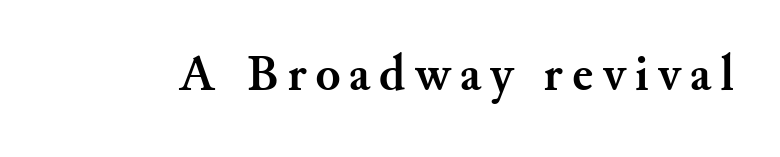
The sample has been set heavy, in full bold. Plain, unruled lines of type. No italicization has been applied; the sample stays upright. The passage shown is typed in a proportional face where columns would drift.
